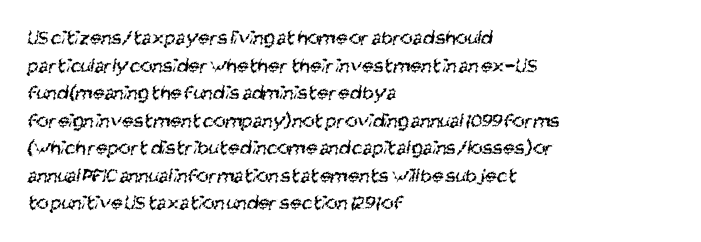
The image shows 21 px text type; set left-aligned, normal line spacing (1.31x), normal letter spacing, not underlined.
